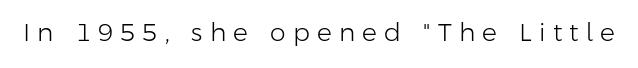
{"italic": "no", "bold": "no", "underline": "no", "letter_spacing": "wide", "letter_spacing_em": 0.29, "glyph_px": 25}
